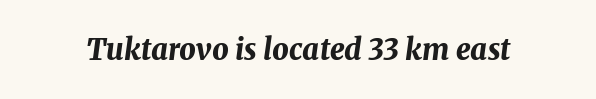
The image shows 29 px bold type, italic (leaning right); set normal letter spacing, not underlined; medium stroke contrast and a medium x-height.
